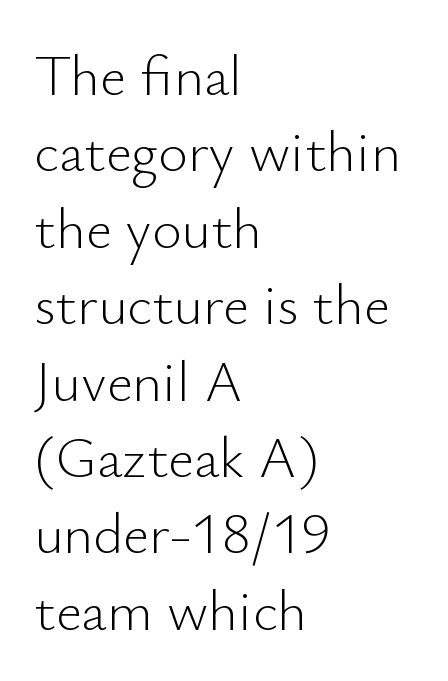
Q: Is the text bold? A: No.
Q: Is the text italic (slanted)? A: No, it is upright.
Q: Is the typeface a serif or a sans-serif typeface? A: Sans-serif.
Q: Is the text underlined? A: No.
Q: How is the paragraph aligned? A: Left-aligned.
Q: Is the spacing between letters normal or unusually wide? A: Normal.
Q: Is the spacing between lines tight, normal or loose? A: Normal.
Q: Width (condensed, normal, or wide)? A: Normal.
Q: Stroke contrast? A: Low.
Q: x-height? A: Small.
Q: Monospaced? A: No.
